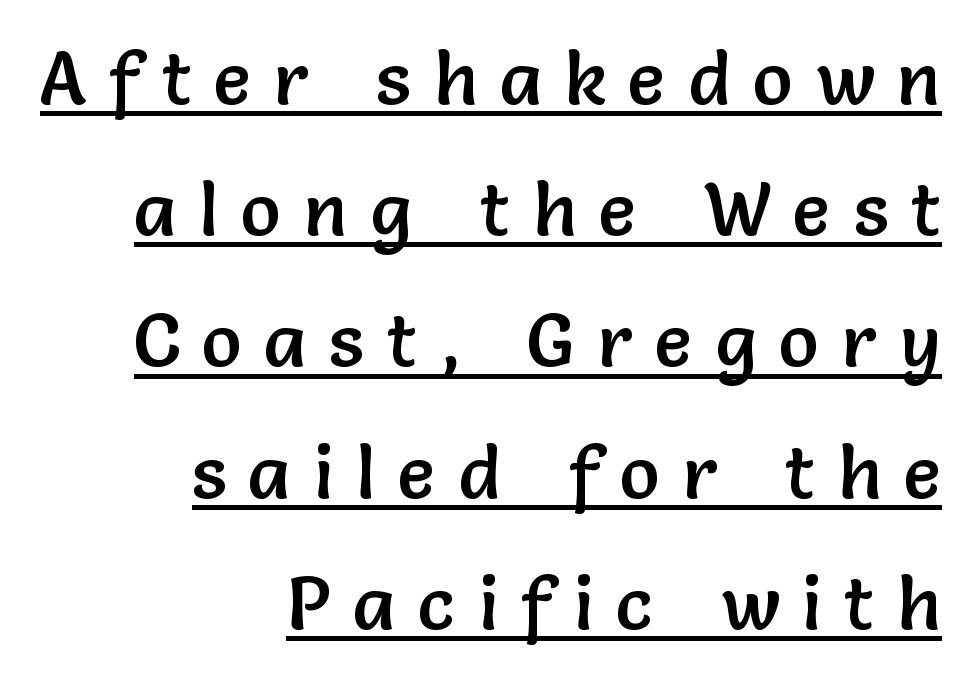
Q: Is the text italic (slanted)? A: No, it is upright.
Q: Is the typeface a serif or a sans-serif typeface? A: Sans-serif.
Q: Is the text underlined? A: Yes.
Q: How is the paragraph aligned? A: Right-aligned.
Q: Is the spacing between letters normal or unusually wide? A: Unusually wide.
Q: Width (condensed, normal, or wide)? A: Normal.
Q: Stroke contrast? A: Low.
Q: x-height? A: Medium.
Q: Monospaced? A: No.
